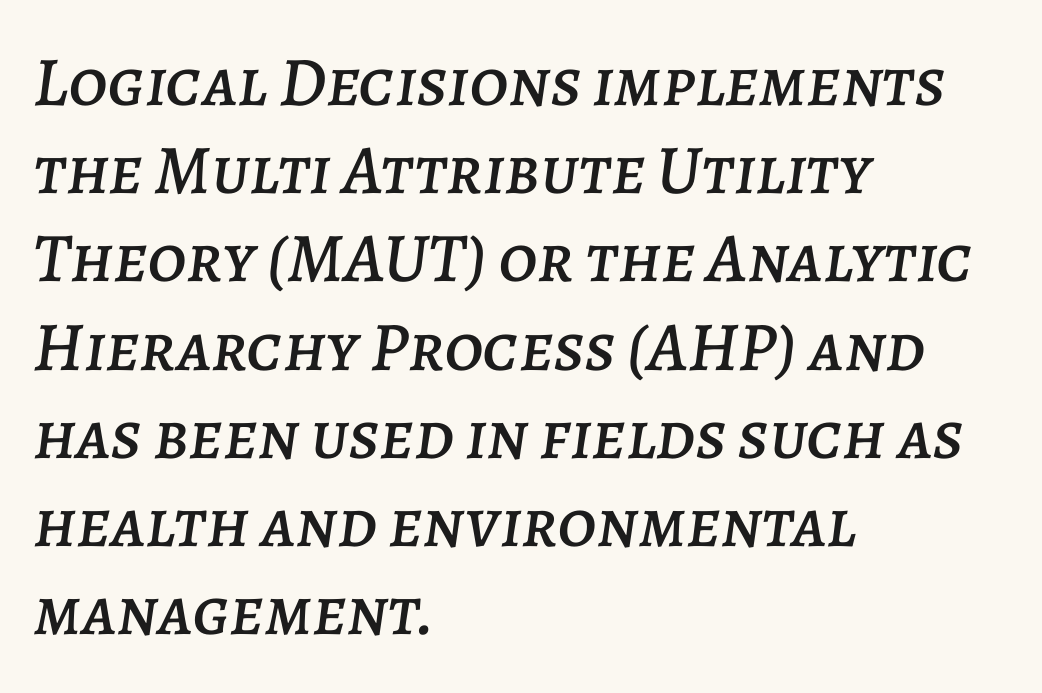
{"italic": "yes", "lean": "right", "slant_degrees": 7, "width": "normal", "stroke_contrast": "low", "x_height": "large", "monospaced": "no", "underline": "no", "align": "left", "line_spacing": "normal", "line_spacing_ratio": 1.26, "letter_spacing": "normal", "letter_spacing_em": 0.0, "glyph_px": 70}
